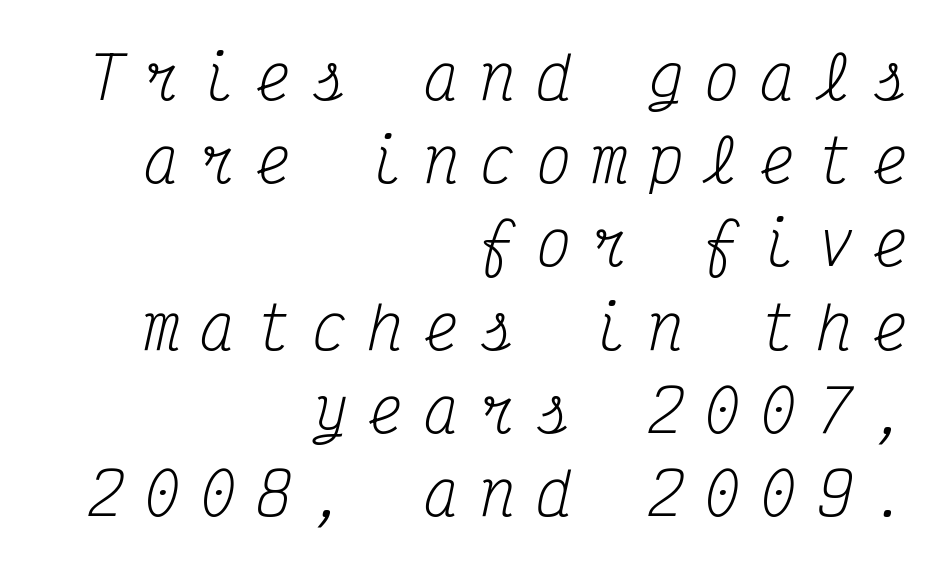
The image shows 59 px regular-weight, condensed serif type, italic (leaning right), monospaced; set right-aligned, normal line spacing (1.41x), unusually wide letter spacing (+0.35 em), not underlined; medium stroke contrast and a medium x-height.
